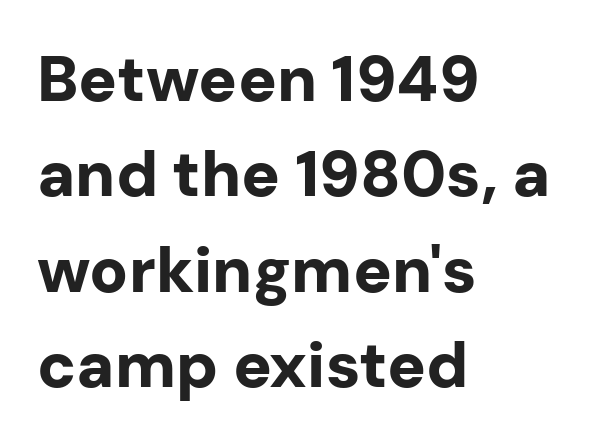
Its strokes are broad and dark, the hallmark of bold type. Look at the bottom of the vertical strokes: they stop flat, with no serifs. The passage shown has conventional tracking throughout. Character widths vary here, with narrow letters taking less room than wide ones. Descender tails drop into unmarked territory. No italicization has been applied; the sample stays upright.
